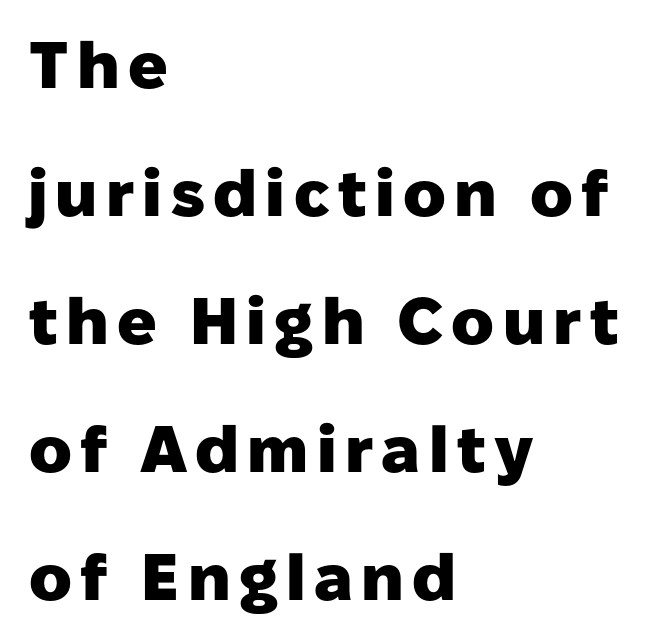
{"serif": "no", "italic": "no", "bold": "yes", "weight": "heavy", "width": "normal", "stroke_contrast": "low", "x_height": "medium", "monospaced": "no", "underline": "no", "align": "left", "line_spacing": "loose", "line_spacing_ratio": 1.97, "glyph_px": 65}
